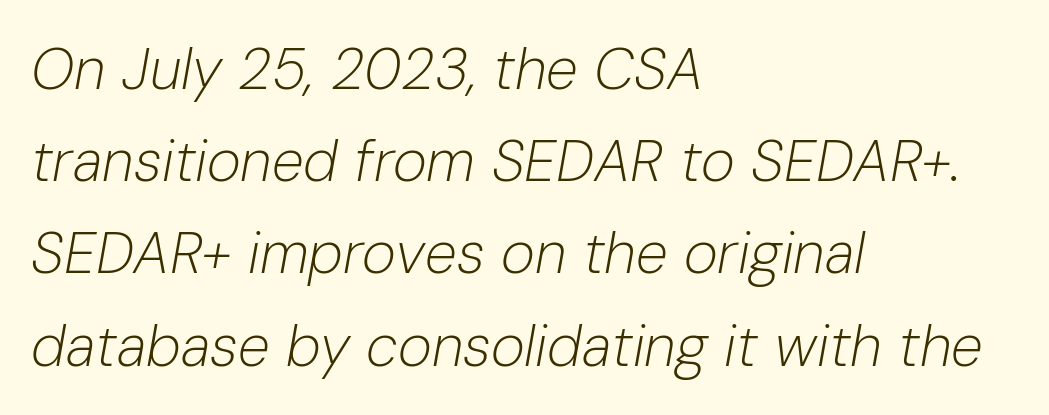
{"italic": "yes", "lean": "right", "slant_degrees": 10, "bold": "no", "weight": "light", "width": "normal", "stroke_contrast": "low", "x_height": "medium", "monospaced": "no", "underline": "no", "align": "left", "line_spacing": "normal", "line_spacing_ratio": 1.59, "letter_spacing": "normal", "letter_spacing_em": 0.0, "glyph_px": 58}
